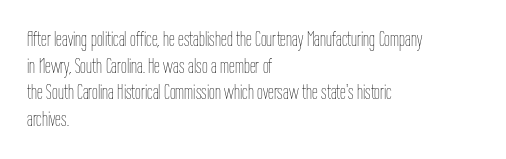
Summary of weight: not heavy and not bold. The vertical gap from one line to the next is medium. The type is set solid horizontally, with unmodified tracking. No italicization has been applied; the sample stays upright. The paragraph shown leans on its left margin. The gap between lines stays unmarked.
